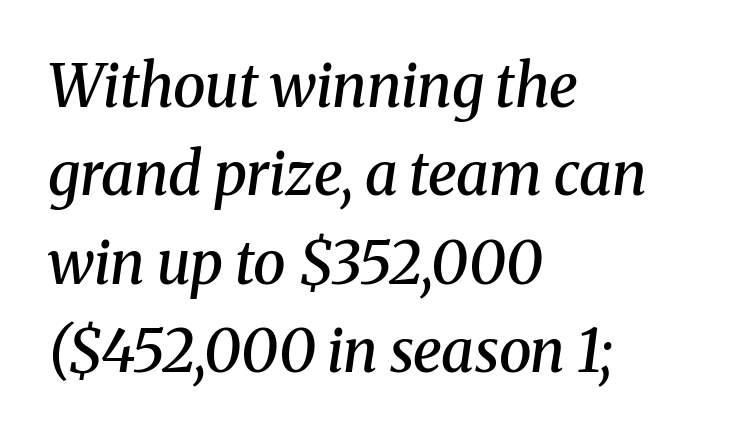
{"serif": "yes", "italic": "yes", "lean": "right", "slant_degrees": 8, "bold": "semi", "weight": "semibold", "width": "normal", "stroke_contrast": "medium", "x_height": "medium", "monospaced": "no", "underline": "no", "align": "left", "line_spacing": "normal", "line_spacing_ratio": 1.5, "letter_spacing": "normal", "letter_spacing_em": 0.0, "glyph_px": 59}
